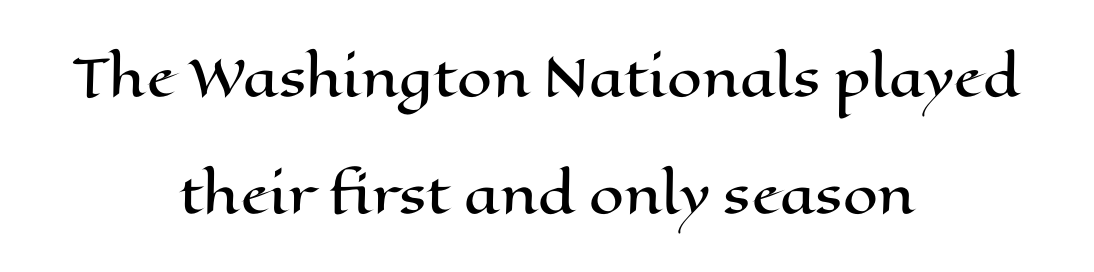
Q: Is the text italic (slanted)? A: No, it is upright.
Q: Is the text underlined? A: No.
Q: How is the paragraph aligned? A: Centered.
Q: Is the spacing between letters normal or unusually wide? A: Normal.
Q: Is the spacing between lines tight, normal or loose? A: Loose.
Q: Width (condensed, normal, or wide)? A: Wide.
Q: Stroke contrast? A: High.
Q: x-height? A: Medium.
Q: Monospaced? A: No.
